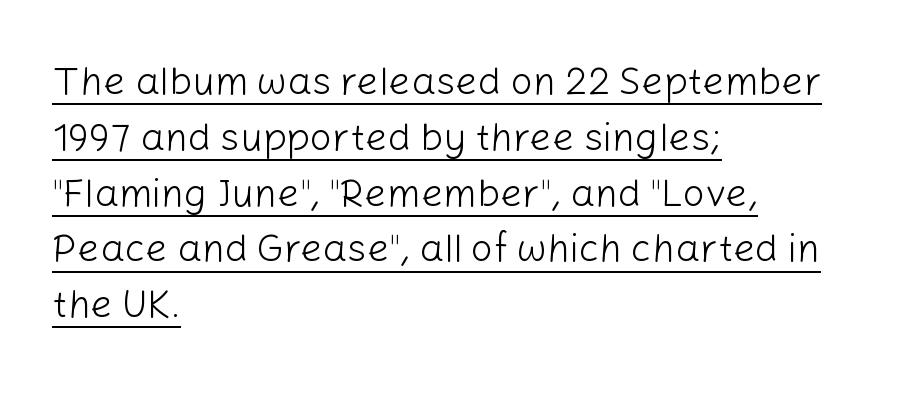
The letters sit at their default tracking, neither squeezed nor spread. Glance below the letters and you will spot a drawn line. Where is the straight margin? On the left. The designer went with a sans here, leaving each stem footless.
